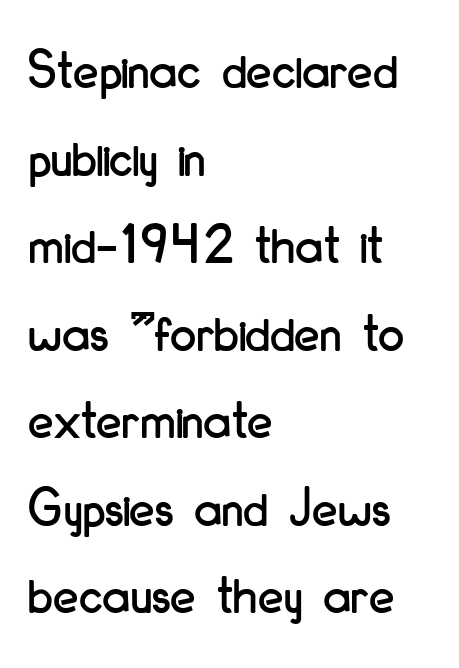
The image shows 58 px condensed sans-serif type, upright; set left-aligned, normal line spacing (1.51x), normal letter spacing, not underlined; low stroke contrast and a small x-height.
